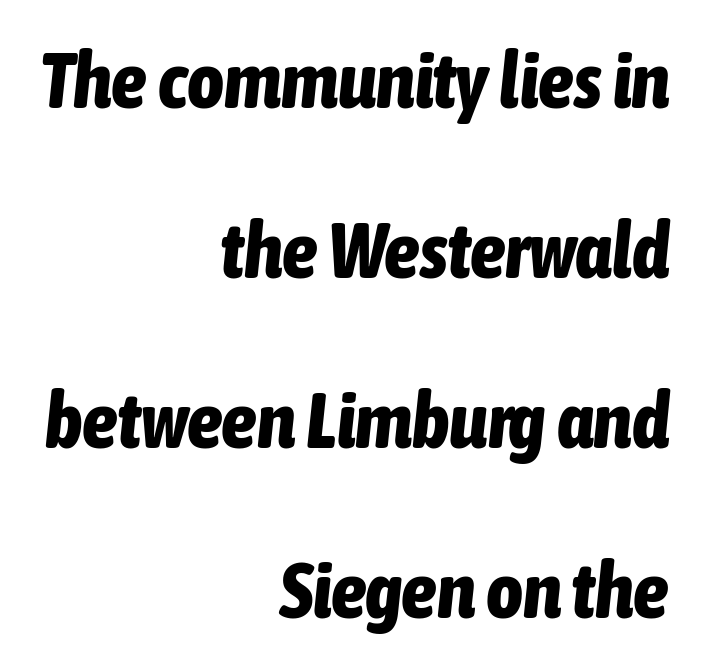
The image shows 79 px bold, condensed type, italic (leaning right); set right-aligned, loose line spacing (2.15x), normal letter spacing, not underlined; low stroke contrast and a medium x-height.
